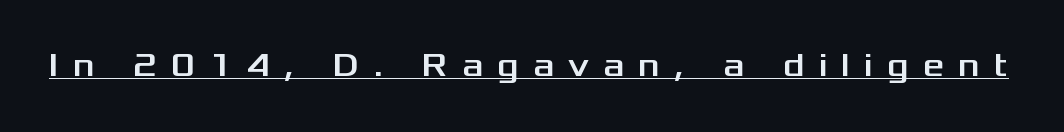
Characters follow at a spacing far wider than the type designer built in. Looks like regular typesetting: each glyph gets only the width it needs. You can tell from the bare stems that sans-serif type was used. The letters stand straight up with perfectly vertical stems. Underline: present.
